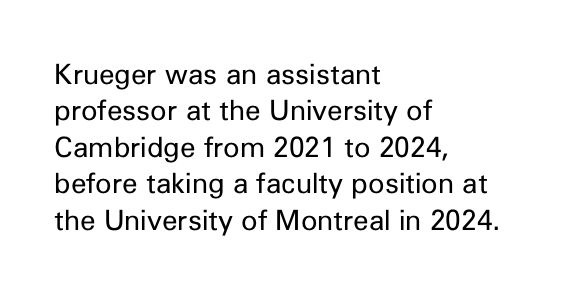
The tracking reads as untouched default to a designer's eye. The letters advance in unequal steps, a hallmark of proportional type. Typographically, this falls in the sans-serif category. Underlining? Definitely not there. The lines in this sample share a left origin and differ only in where they stop. Quick note: interline space is typical.
